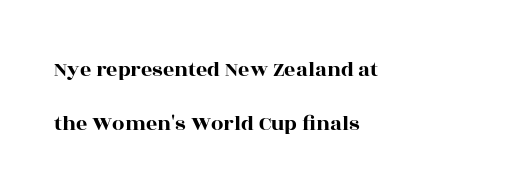
{"italic": "no", "underline": "no", "align": "left", "line_spacing": "loose", "line_spacing_ratio": 2.46, "letter_spacing": "normal", "letter_spacing_em": 0.0, "glyph_px": 22}
